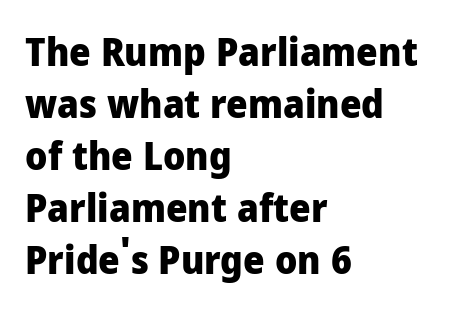
Q: Is the text bold? A: Yes.
Q: Is the text italic (slanted)? A: No, it is upright.
Q: Is the typeface a serif or a sans-serif typeface? A: Sans-serif.
Q: Is the text underlined? A: No.
Q: How is the paragraph aligned? A: Left-aligned.
Q: Is the spacing between letters normal or unusually wide? A: Normal.
Q: Is the spacing between lines tight, normal or loose? A: Normal.
Q: Width (condensed, normal, or wide)? A: Normal.
Q: Stroke contrast? A: Low.
Q: x-height? A: Medium.
Q: Monospaced? A: No.
